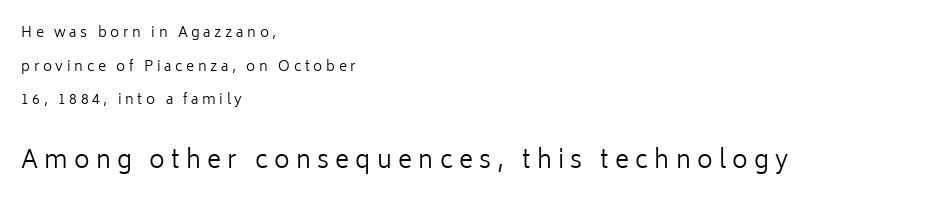
{"italic": "no", "bold": "no", "underline": "no", "align": "left", "line_spacing": "loose", "line_spacing_ratio": 2.4, "letter_spacing": "wide", "letter_spacing_em": 0.26, "larger_block": "second", "size_ratio": 1.71, "glyph_px": 24}
